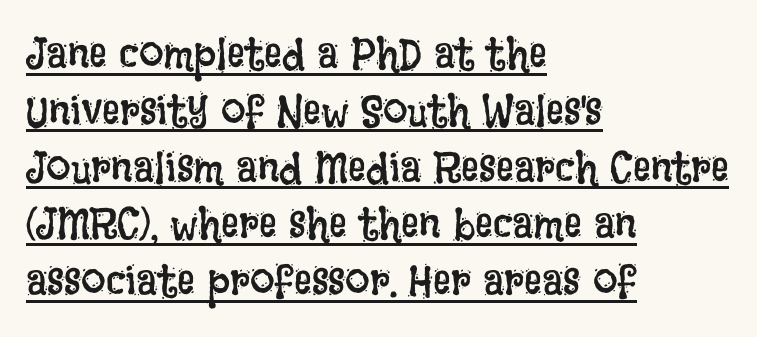
The image shows 44 px regular-weight, condensed type, upright; set left-aligned, normal line spacing (1.29x), normal letter spacing, underlined; low stroke contrast and a large x-height.
